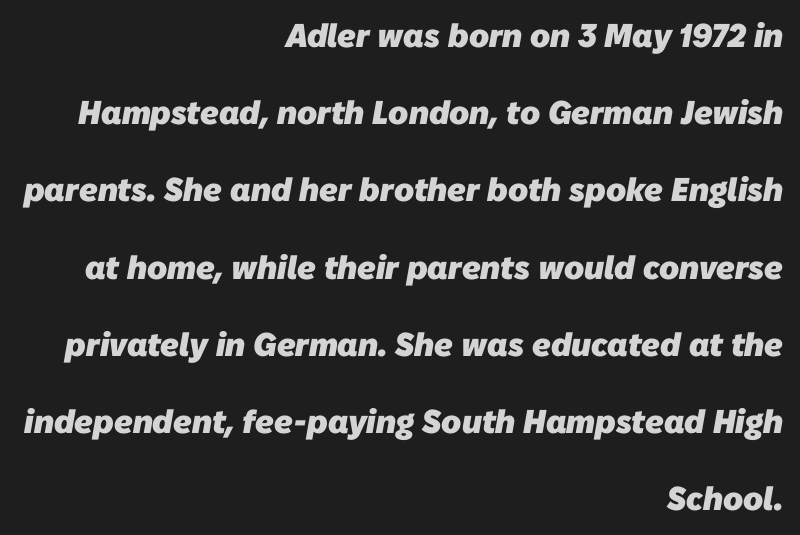
Characters follow at the spacing the type designer built in. Spacing verdict: proportional, widths tailored to each character. Leading is clearly above the norm, producing a sparse column. The passage is arranged like a letterhead date or caption credit — flush right.
